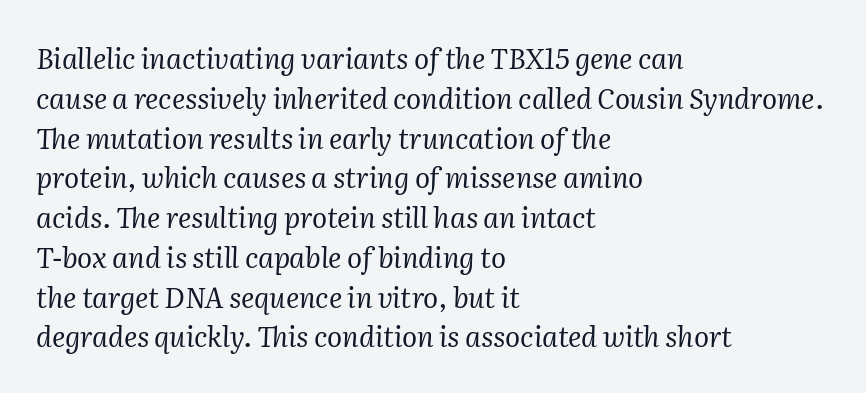
{"serif": "yes", "italic": "yes", "lean": "right", "slant_degrees": 2, "bold": "no", "weight": "regular", "width": "normal", "stroke_contrast": "medium", "x_height": "medium", "monospaced": "no", "underline": "no", "align": "left", "line_spacing": "normal", "line_spacing_ratio": 1.42, "letter_spacing": "normal", "letter_spacing_em": 0.0, "glyph_px": 28}
